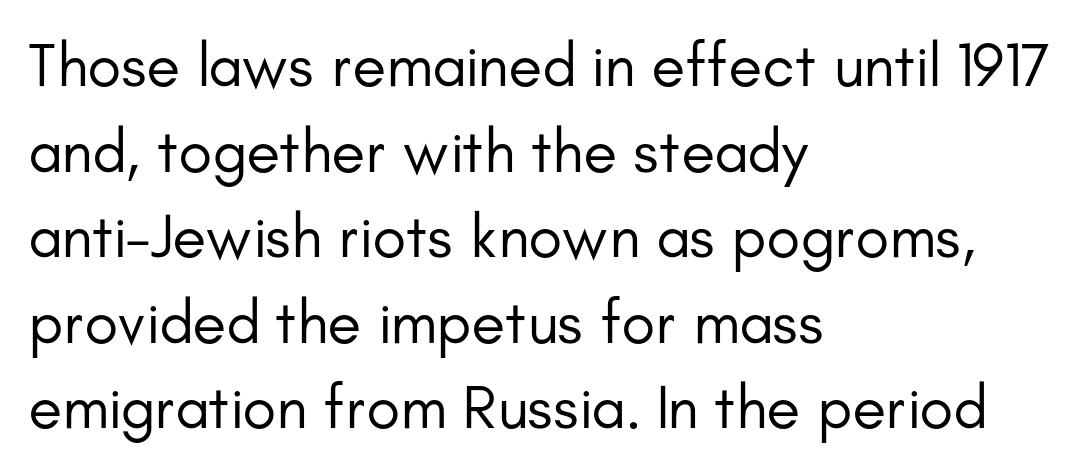
Q: Is the text bold? A: No.
Q: Is the text italic (slanted)? A: No, it is upright.
Q: Is the typeface a serif or a sans-serif typeface? A: Sans-serif.
Q: Is the text underlined? A: No.
Q: How is the paragraph aligned? A: Left-aligned.
Q: Is the spacing between letters normal or unusually wide? A: Normal.
Q: Is the spacing between lines tight, normal or loose? A: Normal.
Q: Width (condensed, normal, or wide)? A: Normal.
Q: Stroke contrast? A: Low.
Q: x-height? A: Small.
Q: Monospaced? A: No.
